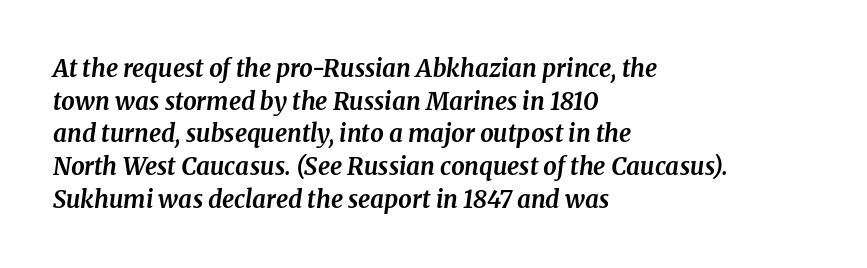
Bold? Absolutely — the strokes are thick and heavy. The compositor pushed each line to the left boundary. Check under the words: just untouched page. Each word holds together tightly as a unit, with standard inter-letter gaps. The vertical gap from one line to the next is medium.
